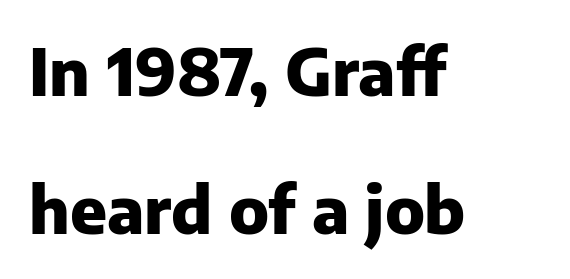
The image shows 65 px heavy sans-serif type, upright; set left-aligned, loose line spacing (2.13x), normal letter spacing, not underlined; low stroke contrast and a medium x-height.
